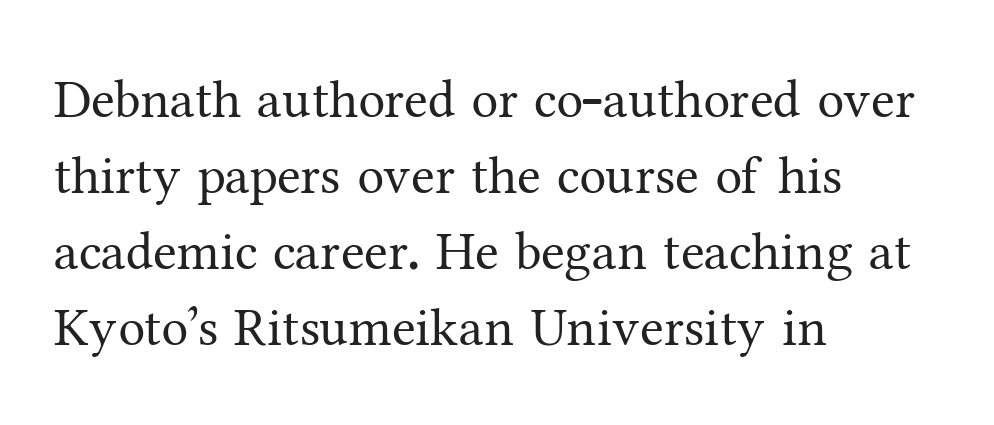
Q: Is the text bold? A: No.
Q: Is the text italic (slanted)? A: No, it is upright.
Q: Is the typeface a serif or a sans-serif typeface? A: Serif.
Q: Is the text underlined? A: No.
Q: How is the paragraph aligned? A: Left-aligned.
Q: Is the spacing between letters normal or unusually wide? A: Normal.
Q: Is the spacing between lines tight, normal or loose? A: Normal.
Q: Width (condensed, normal, or wide)? A: Normal.
Q: Stroke contrast? A: Medium.
Q: x-height? A: Medium.
Q: Monospaced? A: No.
